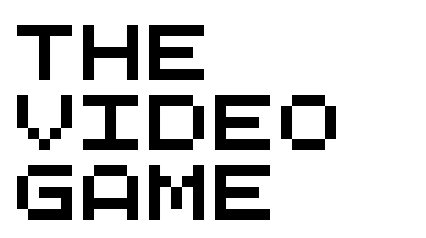
The gap between lines stays unmarked. Do the characters align in a grid? Yes, the font is monospaced. Vertical spacing — default. What stands out about the letter spacing? Nothing — it is the standard amount.
